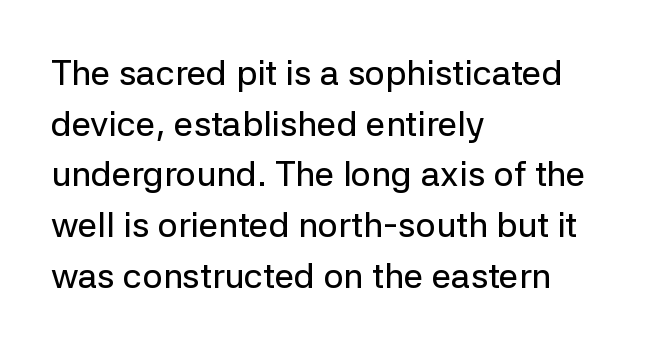
Q: Is the text italic (slanted)? A: No, it is upright.
Q: Is the typeface a serif or a sans-serif typeface? A: Sans-serif.
Q: Is the text underlined? A: No.
Q: How is the paragraph aligned? A: Left-aligned.
Q: Is the spacing between letters normal or unusually wide? A: Normal.
Q: Is the spacing between lines tight, normal or loose? A: Normal.
Q: Width (condensed, normal, or wide)? A: Normal.
Q: Stroke contrast? A: Low.
Q: x-height? A: Medium.
Q: Monospaced? A: No.
